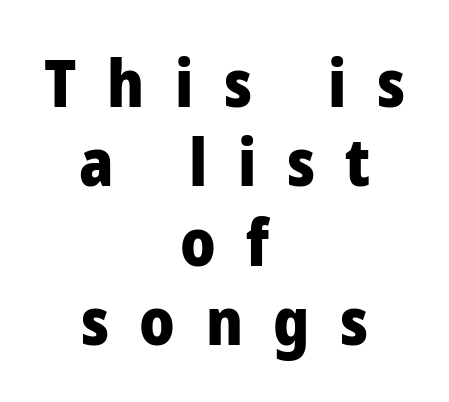
The image shows 65 px heavy sans-serif type, upright; set centered, line spacing 1.22x, unusually wide letter spacing (+0.47 em), not underlined; low stroke contrast and a medium x-height.
